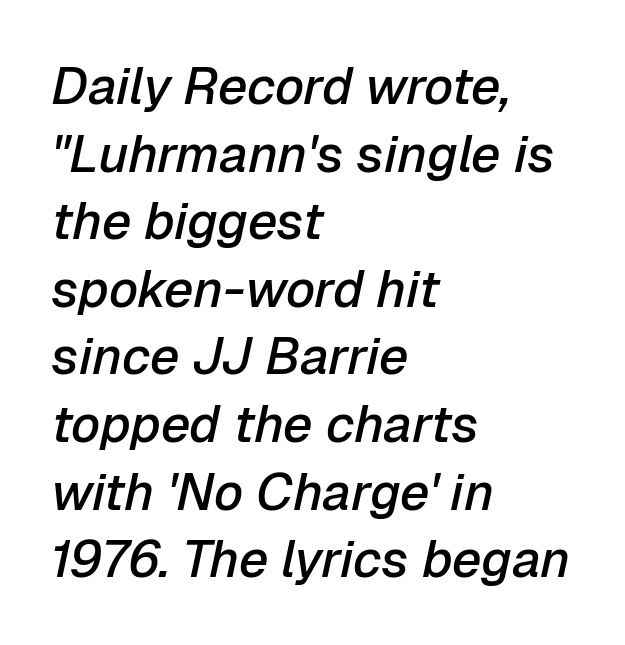
The image shows 52 px semibold type, italic (leaning right); set left-aligned, normal line spacing (1.3x), normal letter spacing, not underlined; low stroke contrast and a medium x-height.
